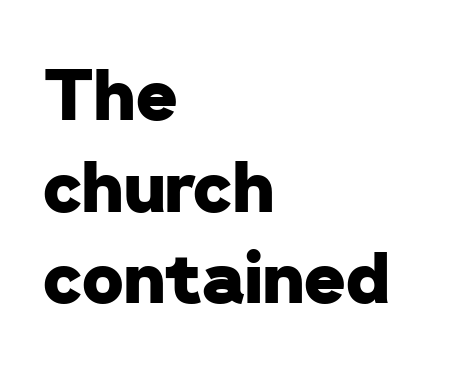
The gap between lines stays unmarked. In terms of weight, the rendering is a true, heavy bold. Observe the absence of serifs on each vertical stroke in this sample. Baseline-to-baseline distance is the conventional proportion of letter height. The rag falls on the right side of this text block.
